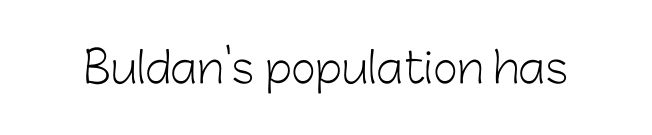
{"serif": "no", "italic": "no", "bold": "no", "weight": "light", "width": "normal", "stroke_contrast": "low", "x_height": "medium", "monospaced": "no", "underline": "no", "letter_spacing": "normal", "letter_spacing_em": 0.0, "glyph_px": 42}
